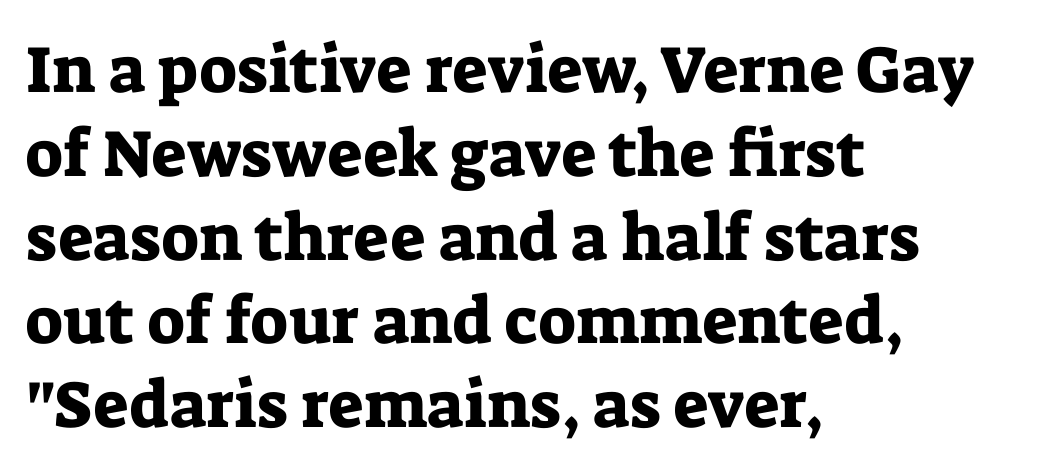
The image shows 66 px serif type, upright; set left-aligned, normal line spacing (1.27x), normal letter spacing, not underlined; low stroke contrast and a medium x-height.
